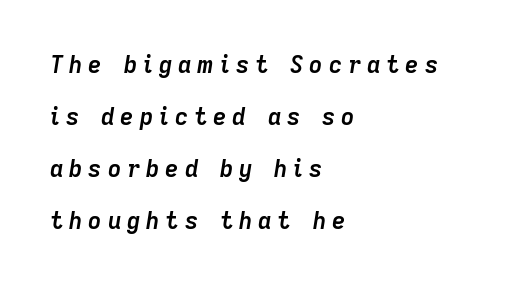
{"italic": "yes", "lean": "right", "slant_degrees": 9, "bold": "yes", "underline": "no", "align": "left", "line_spacing": "loose", "line_spacing_ratio": 2.26, "letter_spacing": "wide", "letter_spacing_em": 0.26, "glyph_px": 23}
